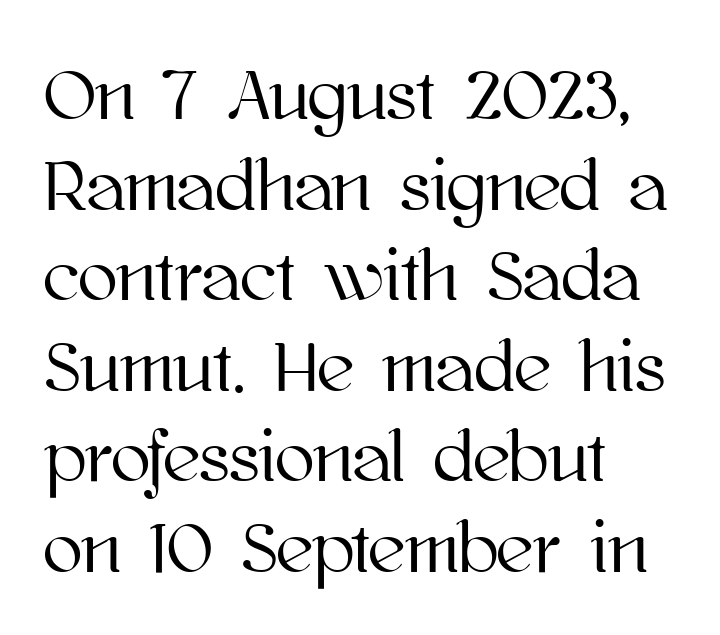
The image shows 73 px text type, upright; set left-aligned, line spacing 1.24x, normal letter spacing, not underlined; high stroke contrast and a medium x-height.
